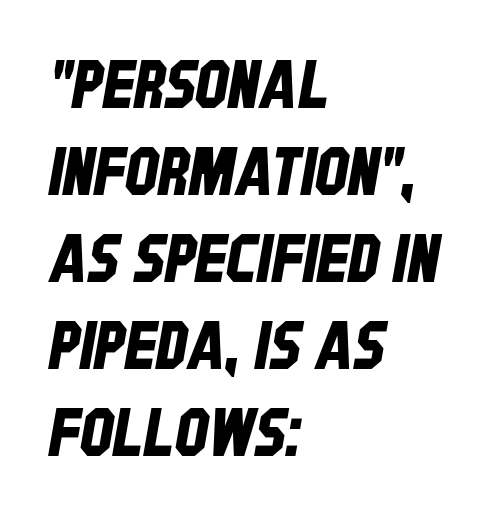
The baseline area is clear. Note the varied advance widths — an 'i' is clearly narrower than an 'm'. Letterform terminals end flat and unadorned throughout the passage. Baseline-to-baseline distance is the conventional proportion of letter height. Between one letter and the next there's only the usual sliver of space. Horizontal alignment here is leftward, the default for most running prose.
